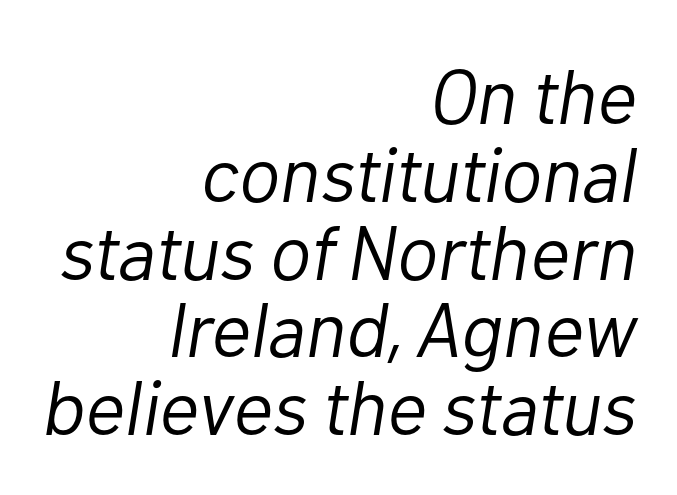
Q: Is the text bold? A: No.
Q: Is the text italic (slanted)? A: Yes, it leans right by about 10 degrees.
Q: Is the text underlined? A: No.
Q: How is the paragraph aligned? A: Right-aligned.
Q: Is the spacing between letters normal or unusually wide? A: Normal.
Q: Is the spacing between lines tight, normal or loose? A: Tight.
Q: Width (condensed, normal, or wide)? A: Normal.
Q: Stroke contrast? A: Low.
Q: x-height? A: Medium.
Q: Monospaced? A: No.
